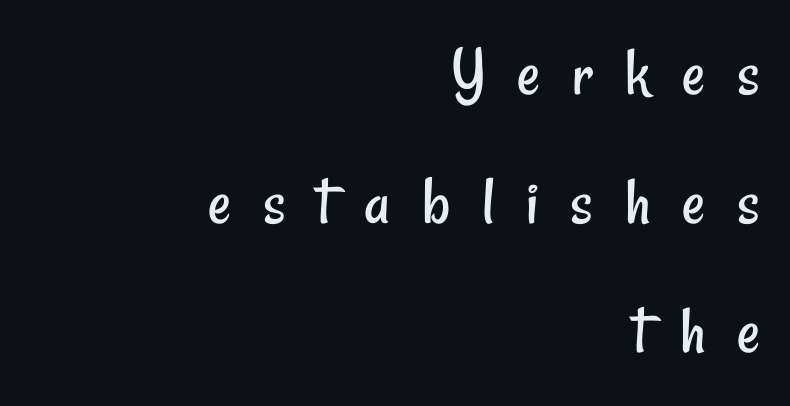
{"serif": "no", "bold": "no", "weight": "regular", "width": "condensed", "stroke_contrast": "low", "x_height": "small", "monospaced": "no", "underline": "no", "align": "right", "line_spacing_ratio": 1.82, "letter_spacing": "wide", "letter_spacing_em": 0.45, "glyph_px": 71}
